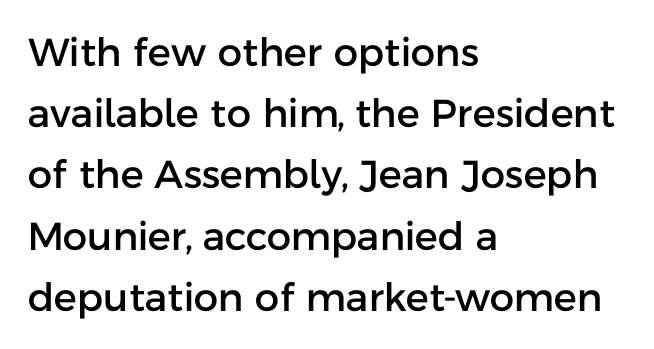
Q: Is the text italic (slanted)? A: No, it is upright.
Q: Is the typeface a serif or a sans-serif typeface? A: Sans-serif.
Q: Is the text underlined? A: No.
Q: How is the paragraph aligned? A: Left-aligned.
Q: Is the spacing between letters normal or unusually wide? A: Normal.
Q: Is the spacing between lines tight, normal or loose? A: Normal.
Q: Width (condensed, normal, or wide)? A: Normal.
Q: Stroke contrast? A: Low.
Q: x-height? A: Medium.
Q: Monospaced? A: No.
